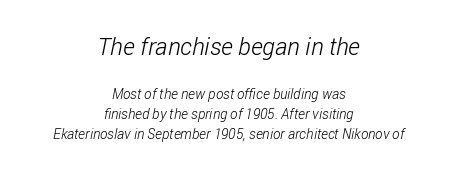
{"bold": "no", "underline": "no", "align": "center", "line_spacing": "normal", "line_spacing_ratio": 1.44, "letter_spacing": "normal", "letter_spacing_em": 0.0, "larger_block": "first", "size_ratio": 1.71, "glyph_px": 24}
